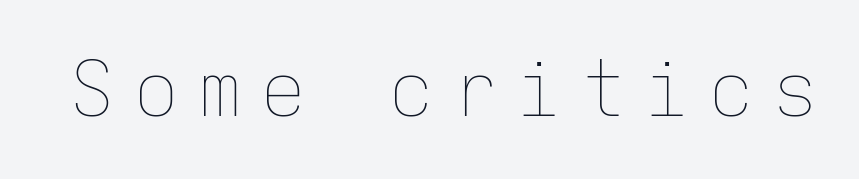
Q: Is the text bold? A: No.
Q: Is the text italic (slanted)? A: No, it is upright.
Q: Is the text underlined? A: No.
Q: Is the spacing between letters normal or unusually wide? A: Unusually wide.
Q: Width (condensed, normal, or wide)? A: Normal.
Q: Stroke contrast? A: Low.
Q: x-height? A: Medium.
Q: Monospaced? A: Yes.
